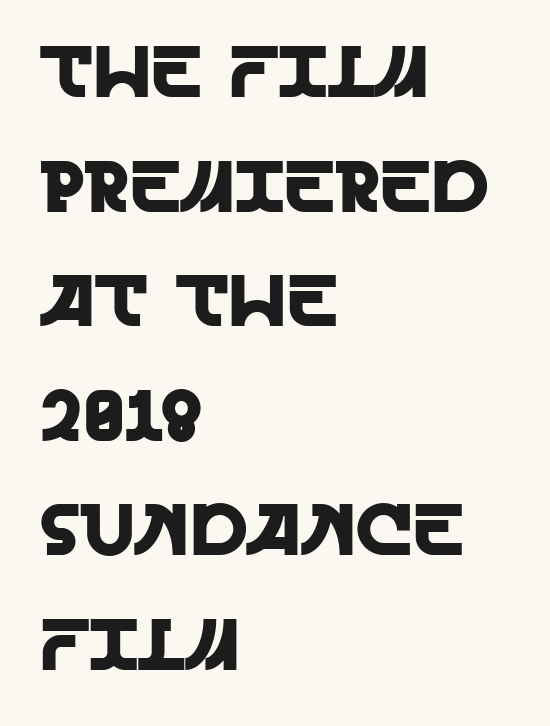
{"serif": "no", "italic": "no", "width": "normal", "x_height": "large", "monospaced": "no", "underline": "no", "align": "left", "line_spacing": "normal", "line_spacing_ratio": 1.57, "letter_spacing": "normal", "letter_spacing_em": 0.0, "glyph_px": 73}
